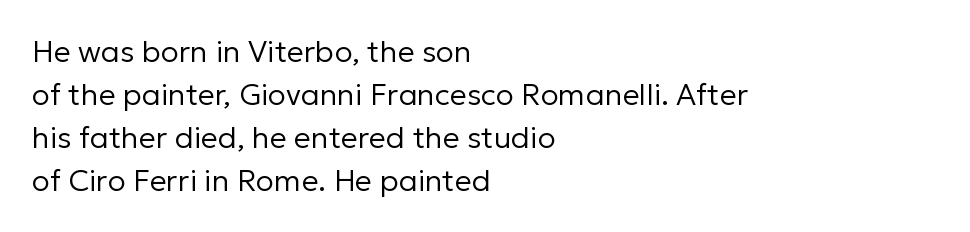
The image shows 30 px regular-weight sans-serif type, upright; set left-aligned, normal line spacing (1.43x), normal letter spacing, not underlined; low stroke contrast and a medium x-height.
